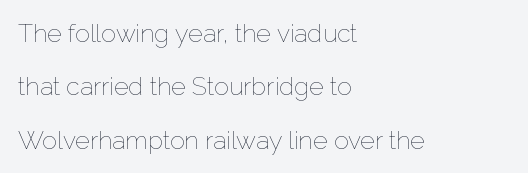
The image shows 25 px text type, upright; set left-aligned, loose line spacing (2.14x), normal letter spacing, not underlined.
